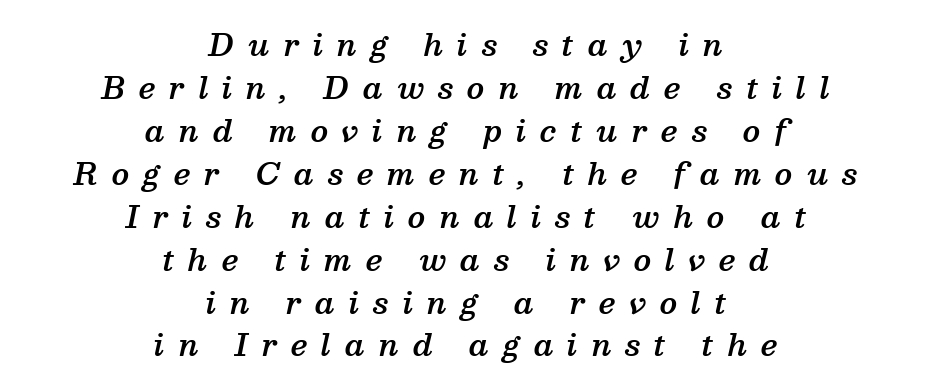
Designer's note — italics engaged. Look at the stroke-to-counter ratio: somewhat heavy, a semibold. This rendering widens character spacing well past its baseline value. You can tell from the footed stems that serif type was used.
